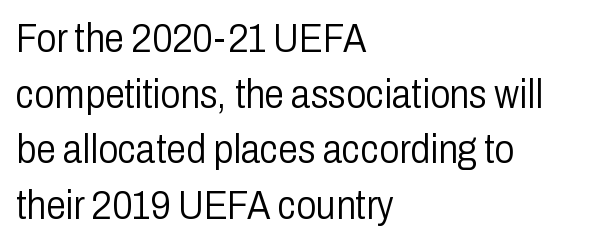
Students, note that the glyphs here touch the page at normal intervals. The paragraph shown leans on its left margin. Type style note: lacks serifs. You can tell it's not italic because the verticals are truly vertical. Nothing heavy about these letters — not bold at all. These lines sit exactly where default settings would place them.
